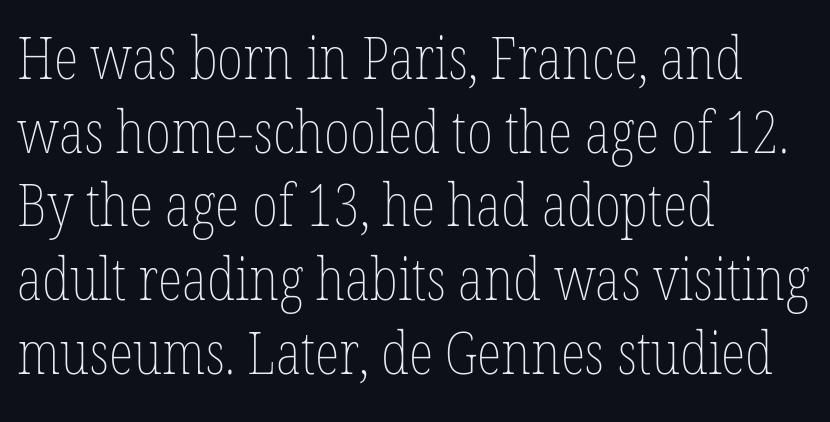
Q: Is the text bold? A: No.
Q: Is the text italic (slanted)? A: No, it is upright.
Q: Is the text underlined? A: No.
Q: How is the paragraph aligned? A: Left-aligned.
Q: Is the spacing between letters normal or unusually wide? A: Normal.
Q: Is the spacing between lines tight, normal or loose? A: Normal.
Q: Width (condensed, normal, or wide)? A: Condensed.
Q: Stroke contrast? A: Low.
Q: x-height? A: Medium.
Q: Monospaced? A: No.
